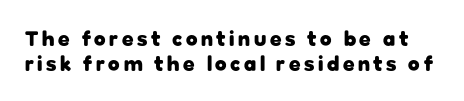
The space directly below the letters is spotless. Posture: vertical. Does the weight exceed regular? Yes, all the way to bold.
